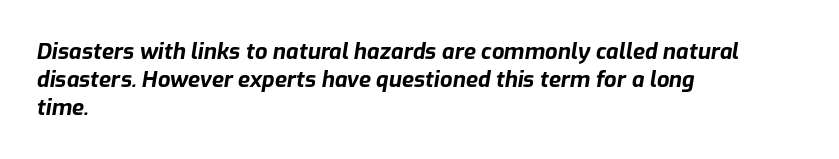
{"italic": "yes", "lean": "right", "slant_degrees": 9, "bold": "yes", "underline": "no", "align": "left", "line_spacing": "normal", "line_spacing_ratio": 1.27, "letter_spacing": "normal", "letter_spacing_em": 0.0, "glyph_px": 22}
